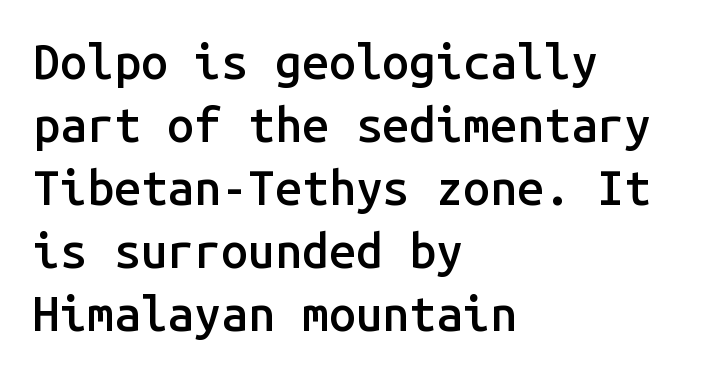
Posture: vertical. A semibold gives these letters moderate extra thickness, short of bold. Classification — sans serif. Characters follow at the spacing the type designer built in. The space beneath each line is pristine and unruled.
